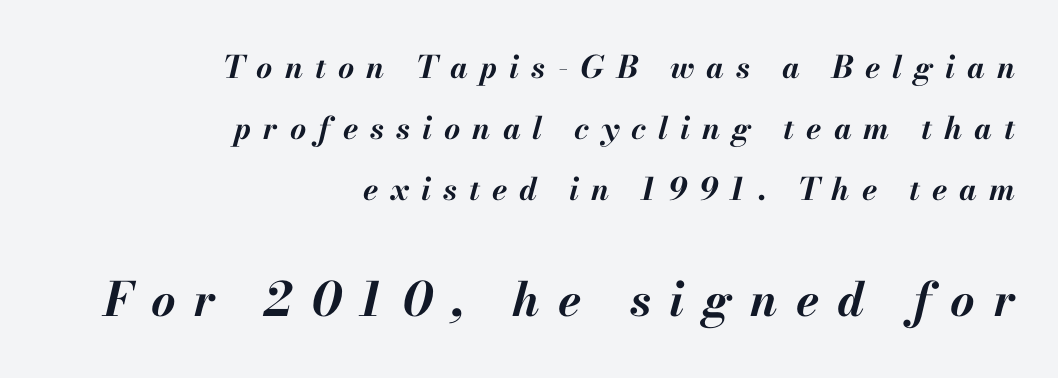
Q: Is the text bold? A: Yes.
Q: Is the text italic (slanted)? A: Yes, it leans right by about 13 degrees.
Q: Is the text underlined? A: No.
Q: How is the paragraph aligned? A: Right-aligned.
Q: Is the spacing between letters normal or unusually wide? A: Unusually wide.
Q: Is the spacing between lines tight, normal or loose? A: Loose.
Q: Which block of text is set in a larger size, the first (top) or the second (bottom)? A: The second (bottom) one.
Q: Width (condensed, normal, or wide)? A: Normal.
Q: Stroke contrast? A: Medium.
Q: x-height? A: Small.
Q: Monospaced? A: No.
